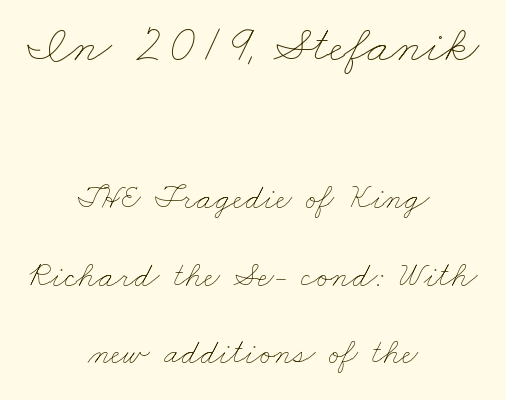
Q: Is the text bold? A: No.
Q: Is the text underlined? A: No.
Q: How is the paragraph aligned? A: Centered.
Q: Is the spacing between letters normal or unusually wide? A: Normal.
Q: Is the spacing between lines tight, normal or loose? A: Loose.
Q: Which block of text is set in a larger size, the first (top) or the second (bottom)? A: The first (top) one.
Q: Width (condensed, normal, or wide)? A: Wide.
Q: Stroke contrast? A: Low.
Q: x-height? A: Small.
Q: Monospaced? A: No.
